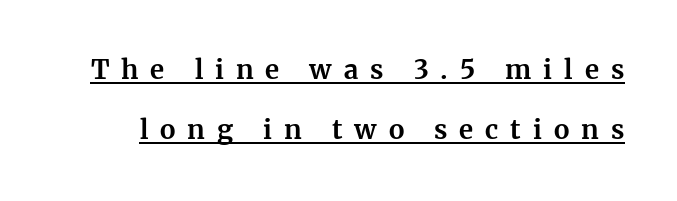
Line spacing here is loose. Tracking here is generous; glyphs stand well apart from one another. No italicization has been applied; the sample stays upright. In designer terms, the underline attribute is active on this setting. The typesetting leans heavy: a genuine bold.
